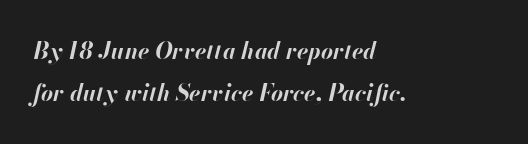
The image shows 23 px bold type, italic (leaning right); set left-aligned, line spacing 1.81x, normal letter spacing, not underlined.
